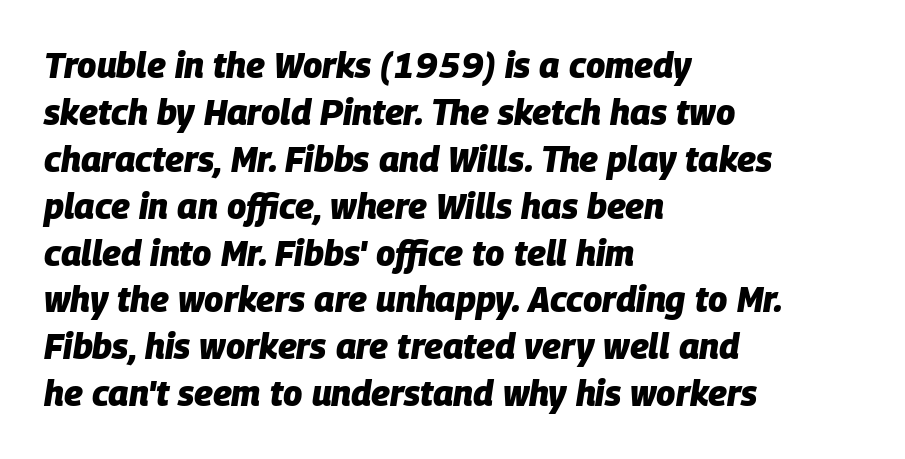
The image shows 35 px heavy type, italic (leaning right); set left-aligned, normal line spacing (1.34x), normal letter spacing, not underlined; low stroke contrast and a large x-height.
